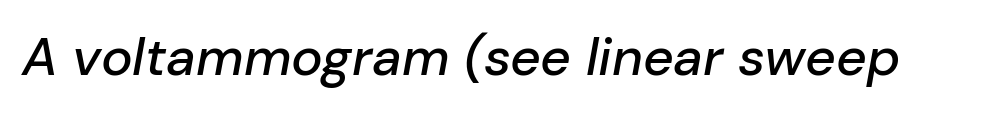
{"italic": "yes", "lean": "right", "slant_degrees": 10, "width": "normal", "stroke_contrast": "low", "x_height": "medium", "monospaced": "no", "underline": "no", "letter_spacing": "normal", "letter_spacing_em": 0.0, "glyph_px": 53}
